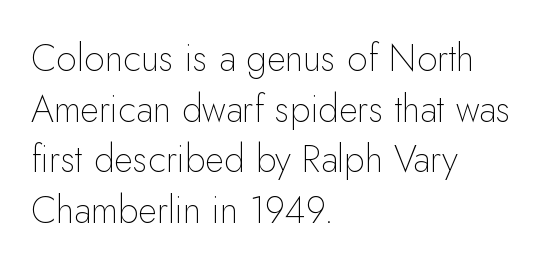
The image shows 37 px thin sans-serif type, upright; set left-aligned, normal line spacing (1.37x), normal letter spacing, not underlined; low stroke contrast and a small x-height.
